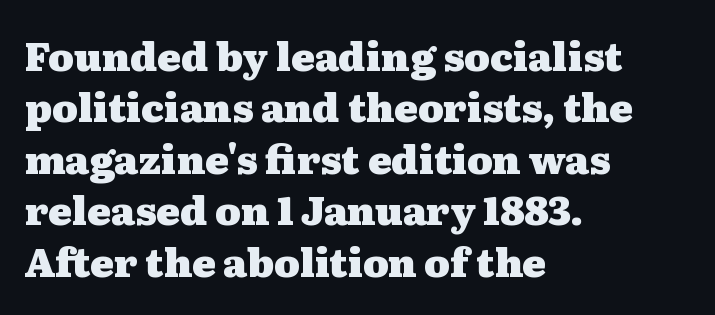
Q: Is the text bold? A: Yes.
Q: Is the text italic (slanted)? A: No, it is upright.
Q: Is the typeface a serif or a sans-serif typeface? A: Serif.
Q: Is the text underlined? A: No.
Q: How is the paragraph aligned? A: Left-aligned.
Q: Is the spacing between letters normal or unusually wide? A: Normal.
Q: Is the spacing between lines tight, normal or loose? A: Normal.
Q: Width (condensed, normal, or wide)? A: Wide.
Q: Stroke contrast? A: Medium.
Q: x-height? A: Medium.
Q: Monospaced? A: No.
